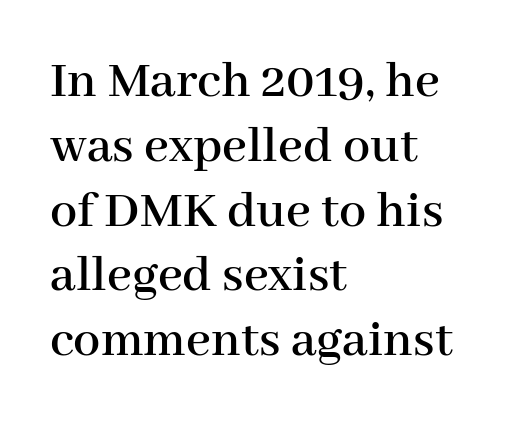
Q: Is the text italic (slanted)? A: No, it is upright.
Q: Is the typeface a serif or a sans-serif typeface? A: Serif.
Q: Is the text underlined? A: No.
Q: How is the paragraph aligned? A: Left-aligned.
Q: Is the spacing between letters normal or unusually wide? A: Normal.
Q: Width (condensed, normal, or wide)? A: Normal.
Q: Stroke contrast? A: High.
Q: x-height? A: Medium.
Q: Monospaced? A: No.
